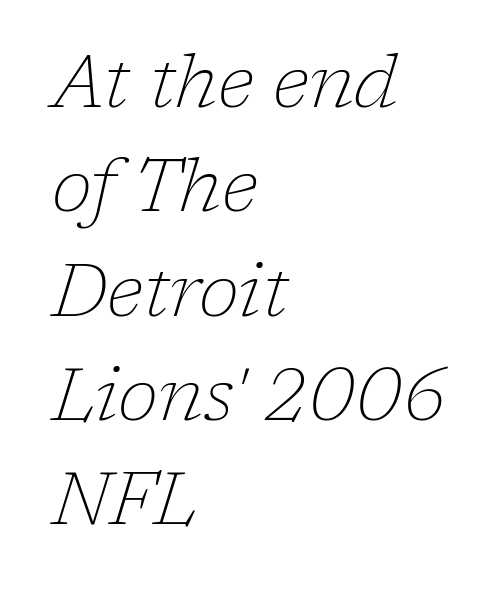
{"serif": "yes", "italic": "yes", "lean": "right", "slant_degrees": 17, "bold": "no", "weight": "thin", "width": "normal", "stroke_contrast": "low", "x_height": "medium", "monospaced": "no", "underline": "no", "align": "left", "line_spacing": "normal", "line_spacing_ratio": 1.41, "letter_spacing": "normal", "letter_spacing_em": 0.0, "glyph_px": 74}
